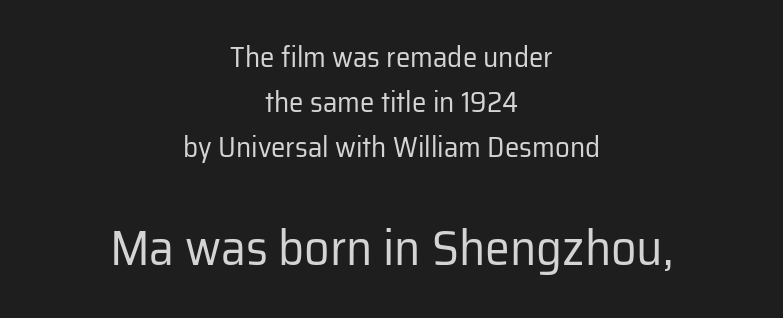
{"serif": "no", "italic": "no", "bold": "no", "weight": "regular", "width": "normal", "stroke_contrast": "low", "x_height": "medium", "monospaced": "no", "underline": "no", "align": "center", "line_spacing": "normal", "line_spacing_ratio": 1.55, "letter_spacing": "normal", "letter_spacing_em": 0.0, "larger_block": "second", "size_ratio": 1.72, "glyph_px": 50}
